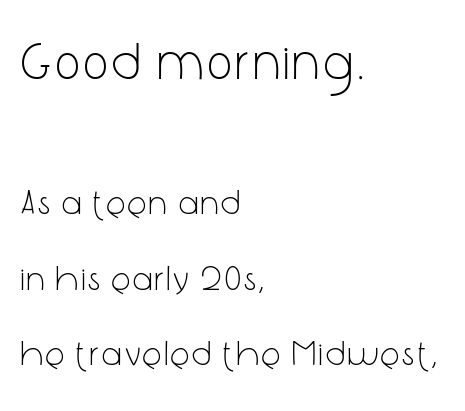
Q: Is the text bold? A: No.
Q: Is the text italic (slanted)? A: No, it is upright.
Q: Is the typeface a serif or a sans-serif typeface? A: Sans-serif.
Q: Is the text underlined? A: No.
Q: How is the paragraph aligned? A: Left-aligned.
Q: Is the spacing between lines tight, normal or loose? A: Loose.
Q: Which block of text is set in a larger size, the first (top) or the second (bottom)? A: The first (top) one.
Q: Width (condensed, normal, or wide)? A: Condensed.
Q: Stroke contrast? A: Low.
Q: x-height? A: Medium.
Q: Monospaced? A: No.
